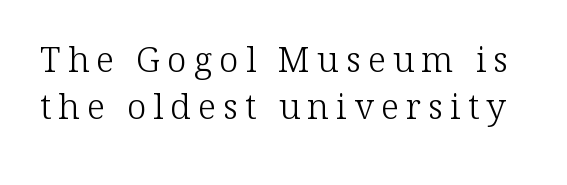
The image shows 35 px light serif type, upright; set normal line spacing (1.35x), unusually wide letter spacing (+0.2 em), not underlined; low stroke contrast and a medium x-height.
